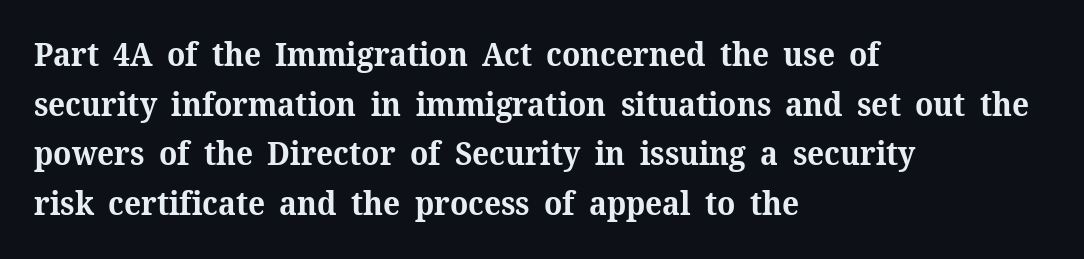
Q: Is the text bold? A: Yes.
Q: Is the text italic (slanted)? A: No, it is upright.
Q: Is the typeface a serif or a sans-serif typeface? A: Serif.
Q: Is the text underlined? A: No.
Q: How is the paragraph aligned? A: Left-aligned.
Q: Is the spacing between letters normal or unusually wide? A: Normal.
Q: Is the spacing between lines tight, normal or loose? A: Normal.
Q: Width (condensed, normal, or wide)? A: Normal.
Q: Stroke contrast? A: Medium.
Q: x-height? A: Medium.
Q: Monospaced? A: No.
